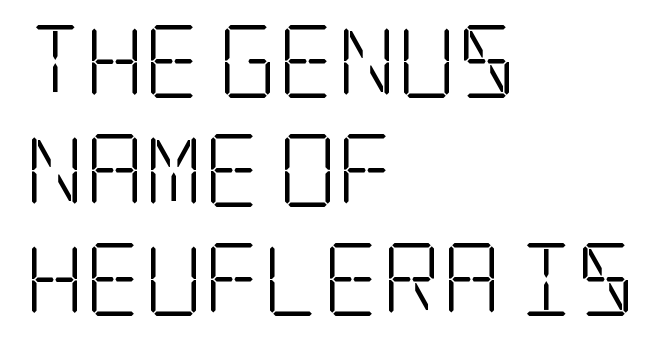
{"serif": "yes", "italic": "no", "bold": "no", "weight": "light", "width": "condensed", "stroke_contrast": "low", "x_height": "large", "underline": "no", "align": "left", "line_spacing": "normal", "line_spacing_ratio": 1.49, "letter_spacing": "normal", "letter_spacing_em": 0.0, "glyph_px": 73}
